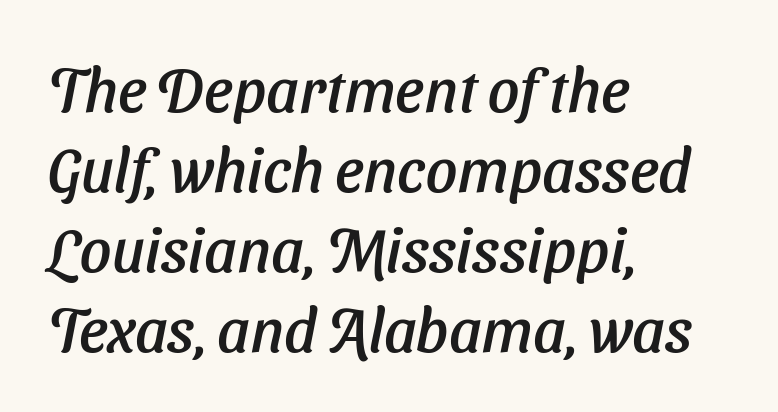
Q: Is the typeface a serif or a sans-serif typeface? A: Serif.
Q: Is the text underlined? A: No.
Q: How is the paragraph aligned? A: Left-aligned.
Q: Is the spacing between letters normal or unusually wide? A: Normal.
Q: Is the spacing between lines tight, normal or loose? A: Normal.
Q: Width (condensed, normal, or wide)? A: Normal.
Q: Stroke contrast? A: Low.
Q: x-height? A: Medium.
Q: Monospaced? A: No.
